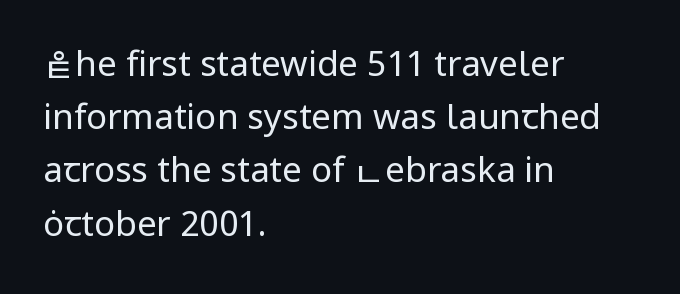
The image shows 35 px regular-weight sans-serif type, upright; set left-aligned, normal line spacing (1.52x), normal letter spacing, not underlined; low stroke contrast and a medium x-height.
